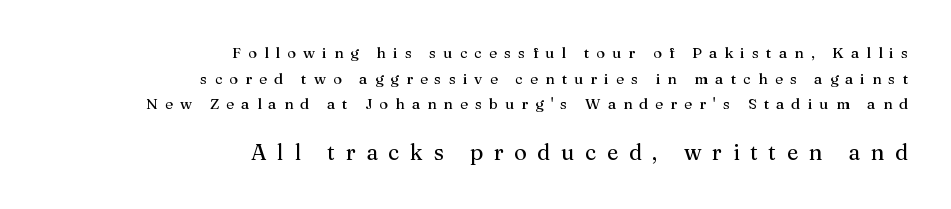
The image shows 22 px text type, upright; set right-aligned, line spacing 1.71x, unusually wide letter spacing (+0.48 em), not underlined; the second (bottom) block is 1.47x larger.
